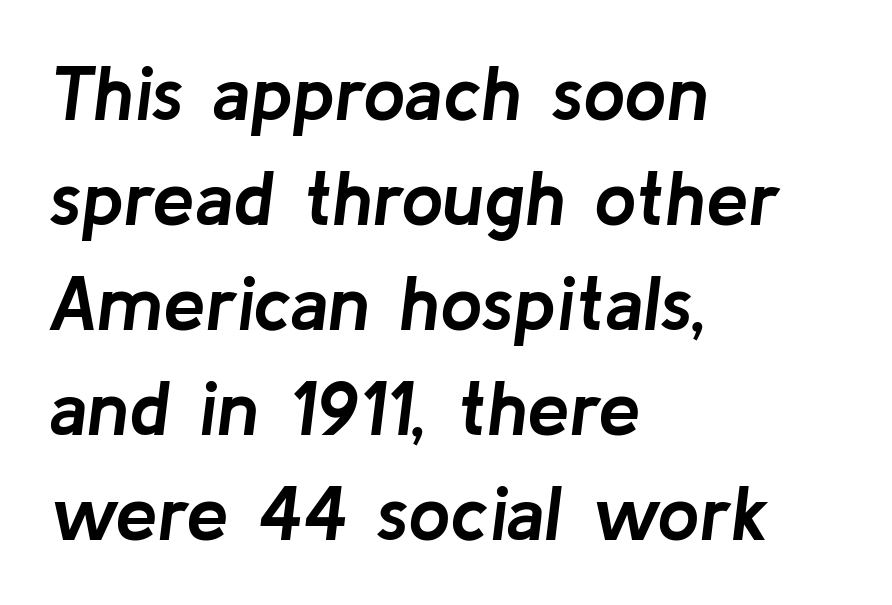
The image shows 76 px semibold type, italic (leaning right); set left-aligned, normal line spacing (1.38x), normal letter spacing, not underlined; low stroke contrast and a medium x-height.
